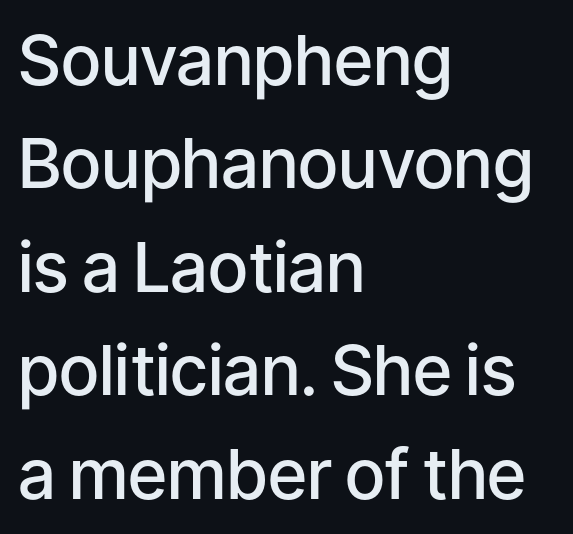
{"serif": "no", "italic": "no", "bold": "semi", "weight": "semibold", "width": "normal", "stroke_contrast": "low", "x_height": "medium", "monospaced": "no", "underline": "no", "align": "left", "line_spacing": "normal", "line_spacing_ratio": 1.5, "letter_spacing": "normal", "letter_spacing_em": 0.0, "glyph_px": 69}
